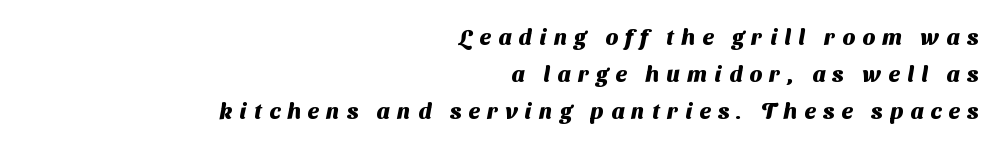
Emphasis by weight is at full strength: bold. Regarding leading, the lines here are spaced in the standard way. Letter spacing: wide. Only glyphs here, with clear space below each row.
